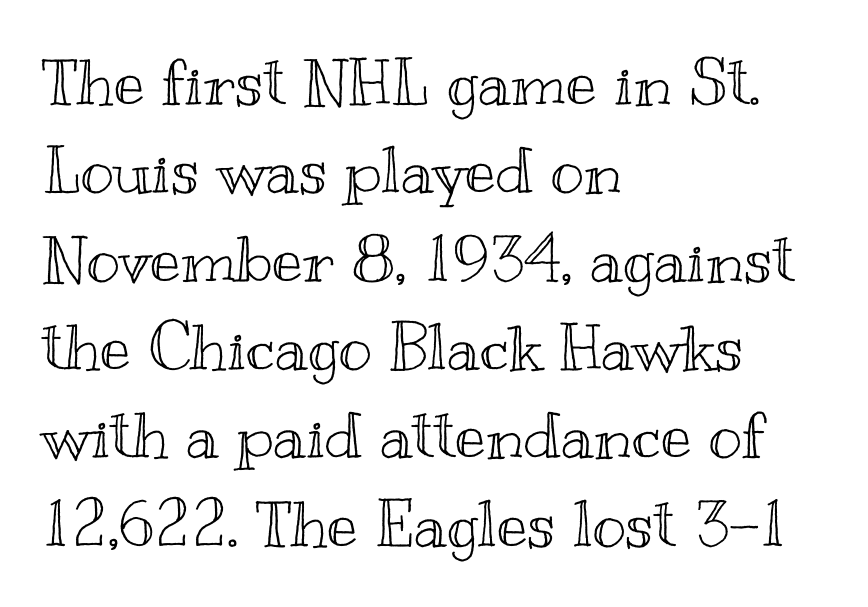
Q: Is the text italic (slanted)? A: No, it is upright.
Q: Is the text underlined? A: No.
Q: How is the paragraph aligned? A: Left-aligned.
Q: Is the spacing between letters normal or unusually wide? A: Normal.
Q: Is the spacing between lines tight, normal or loose? A: Normal.
Q: Width (condensed, normal, or wide)? A: Wide.
Q: x-height? A: Small.
Q: Monospaced? A: No.
